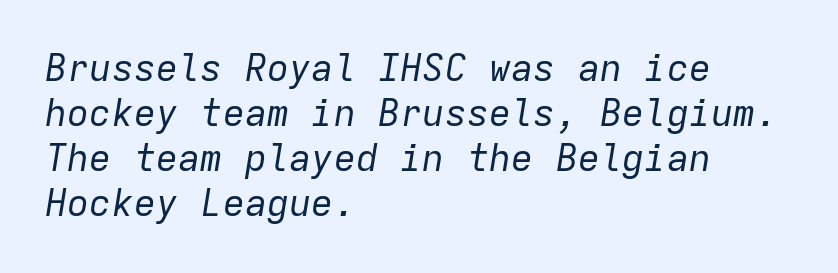
{"italic": "yes", "lean": "right", "slant_degrees": 9, "bold": "no", "weight": "regular", "width": "normal", "stroke_contrast": "low", "x_height": "medium", "monospaced": "yes", "underline": "no", "align": "left", "line_spacing_ratio": 1.22, "letter_spacing": "normal", "letter_spacing_em": 0.0, "glyph_px": 37}
